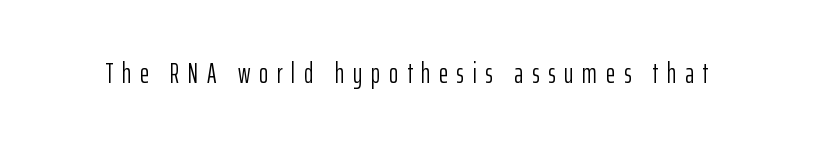
Q: Is the text bold? A: No.
Q: Is the text italic (slanted)? A: No, it is upright.
Q: Is the typeface a serif or a sans-serif typeface? A: Sans-serif.
Q: Is the text underlined? A: No.
Q: Is the spacing between letters normal or unusually wide? A: Unusually wide.
Q: Width (condensed, normal, or wide)? A: Condensed.
Q: Stroke contrast? A: Low.
Q: x-height? A: Medium.
Q: Monospaced? A: No.
